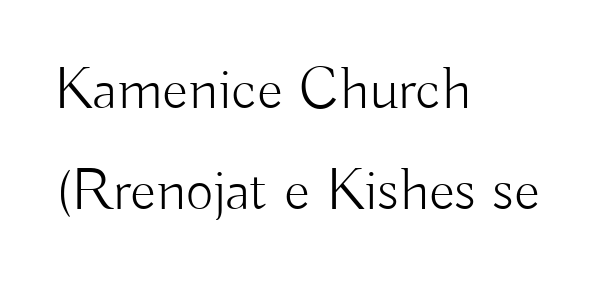
The image shows 60 px light sans-serif type, upright; set left-aligned, normal line spacing (1.68x), normal letter spacing, not underlined; low stroke contrast and a small x-height.
